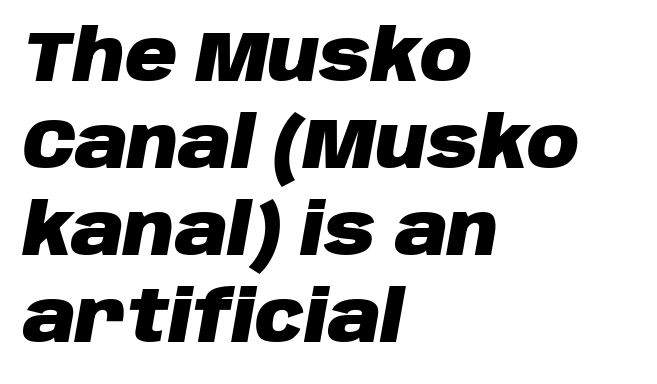
Q: Is the text bold? A: Yes.
Q: Is the text italic (slanted)? A: Yes, it leans right by about 10 degrees.
Q: Is the text underlined? A: No.
Q: How is the paragraph aligned? A: Left-aligned.
Q: Is the spacing between letters normal or unusually wide? A: Normal.
Q: Width (condensed, normal, or wide)? A: Normal.
Q: Stroke contrast? A: Low.
Q: x-height? A: Large.
Q: Monospaced? A: No.
